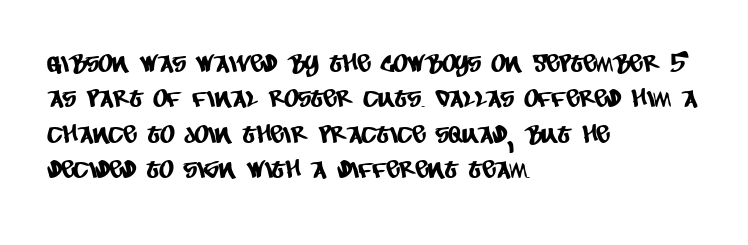
{"underline": "no", "align": "left", "line_spacing": "normal", "line_spacing_ratio": 1.42, "letter_spacing": "normal", "letter_spacing_em": 0.0, "glyph_px": 25}
